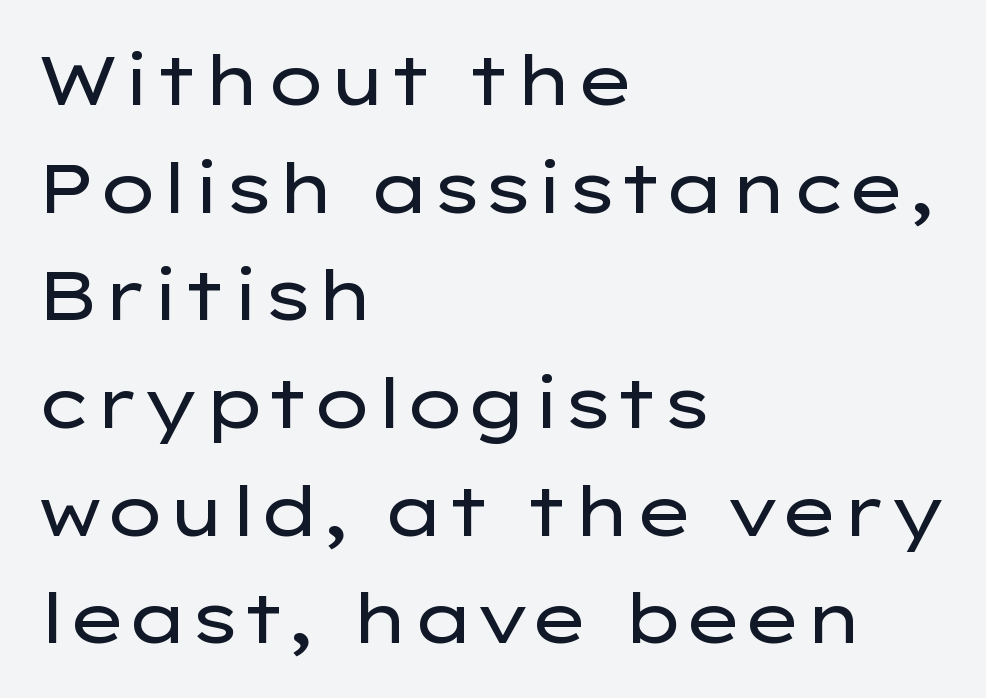
Is this a heavy cut? Hardly; it is regular or lighter. When letters stand straight like this, we call the style roman or upright. Observe the absence of serifs on each vertical stroke in this sample. The zone under the glyphs is completely vacant. A student would call this left alignment; a typographer would say flush left, rag right. The block of text has a typical density, with ordinary space between rows.
